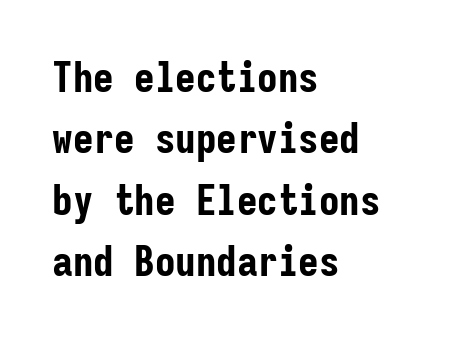
Q: Is the text bold? A: Yes.
Q: Is the text italic (slanted)? A: No, it is upright.
Q: Is the typeface a serif or a sans-serif typeface? A: Sans-serif.
Q: Is the text underlined? A: No.
Q: How is the paragraph aligned? A: Left-aligned.
Q: Is the spacing between letters normal or unusually wide? A: Normal.
Q: Is the spacing between lines tight, normal or loose? A: Normal.
Q: Width (condensed, normal, or wide)? A: Condensed.
Q: Stroke contrast? A: Low.
Q: x-height? A: Medium.
Q: Monospaced? A: Yes.
